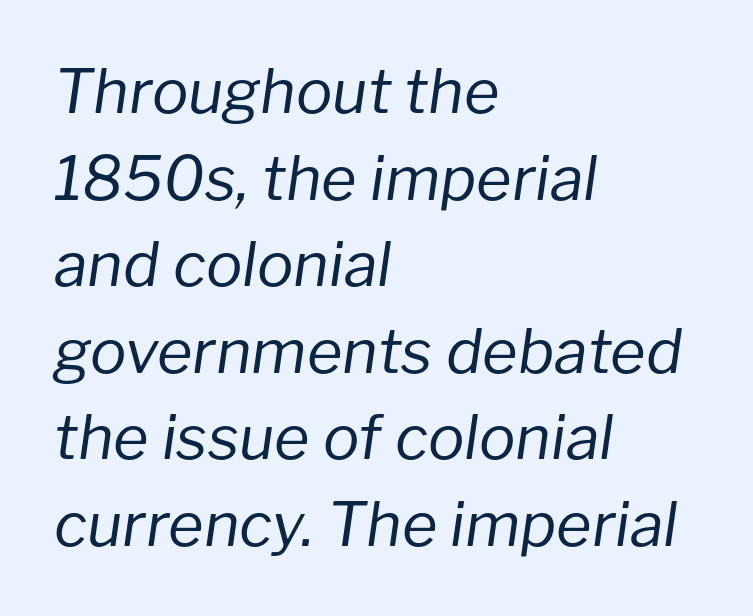
{"italic": "yes", "lean": "right", "slant_degrees": 8, "bold": "no", "weight": "regular", "width": "normal", "stroke_contrast": "low", "x_height": "medium", "monospaced": "no", "underline": "no", "align": "left", "line_spacing": "normal", "line_spacing_ratio": 1.42, "letter_spacing": "normal", "letter_spacing_em": 0.0, "glyph_px": 61}
